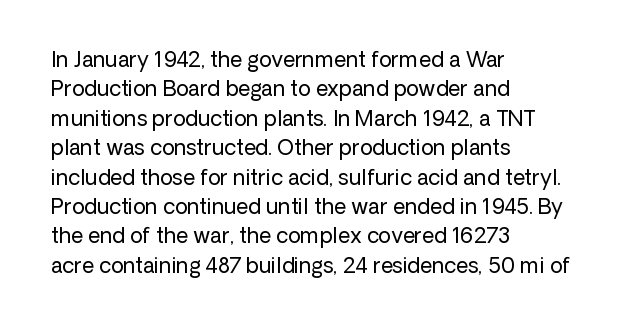
{"italic": "no", "bold": "no", "underline": "no", "align": "left", "line_spacing": "normal", "line_spacing_ratio": 1.4, "letter_spacing": "normal", "letter_spacing_em": 0.0, "glyph_px": 21}
